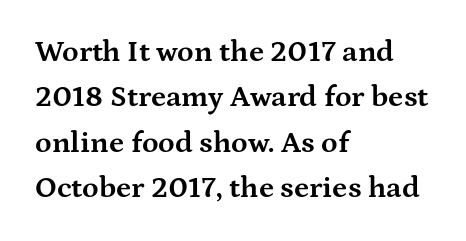
{"serif": "yes", "italic": "no", "bold": "yes", "weight": "bold", "width": "wide", "stroke_contrast": "medium", "x_height": "medium", "monospaced": "no", "underline": "no", "align": "left", "line_spacing": "normal", "line_spacing_ratio": 1.51, "letter_spacing": "normal", "letter_spacing_em": 0.0, "glyph_px": 30}
